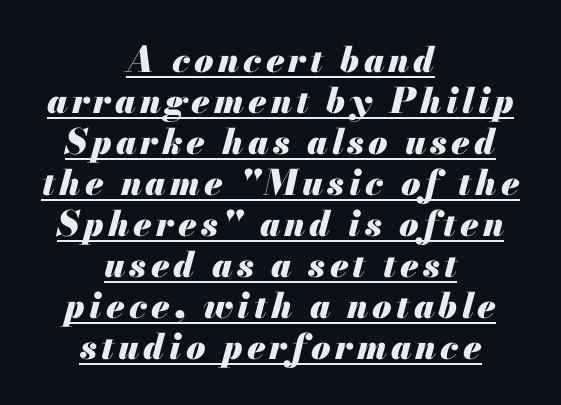
The face used here is proportionally spaced, like ordinary book or web type. Quick note: italic. Students, observe the line beneath the letters — that is underlining. Caption: bold face, heavy strokes. Casual observation: everything's sitting right in the middle.
